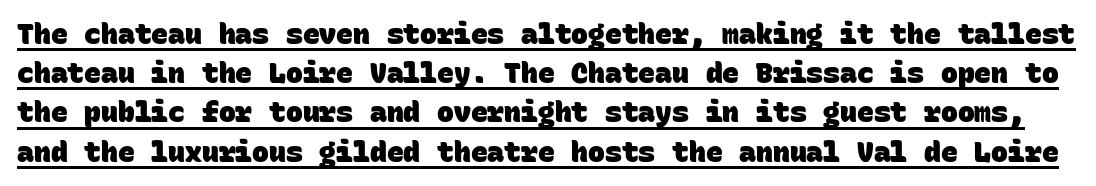
{"serif": "no", "bold": "yes", "weight": "heavy", "width": "normal", "stroke_contrast": "low", "x_height": "large", "monospaced": "yes", "underline": "yes", "line_spacing": "normal", "line_spacing_ratio": 1.4, "letter_spacing": "normal", "letter_spacing_em": 0.0, "glyph_px": 28}
